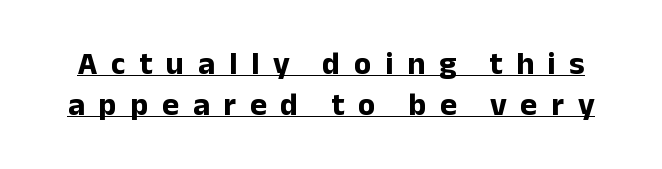
{"serif": "no", "italic": "no", "bold": "yes", "weight": "bold", "width": "normal", "stroke_contrast": "low", "x_height": "medium", "monospaced": "no", "underline": "yes", "line_spacing": "normal", "line_spacing_ratio": 1.28, "letter_spacing": "wide", "letter_spacing_em": 0.43, "glyph_px": 32}
